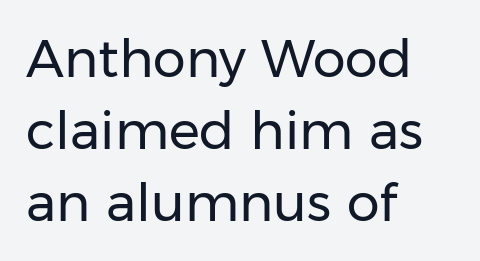
The image shows 52 px regular-weight sans-serif type, upright; set left-aligned, normal line spacing (1.38x), normal letter spacing, not underlined; low stroke contrast and a medium x-height.
